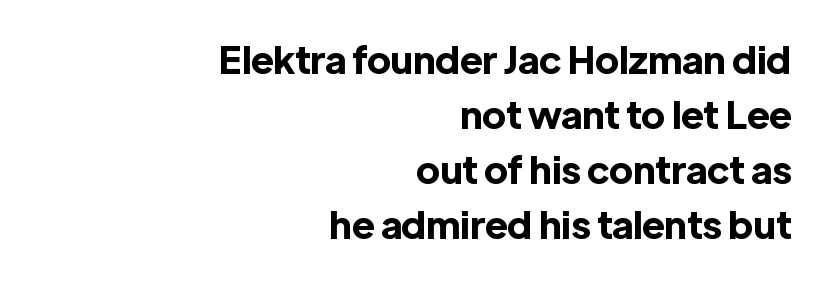
This sample is right-justified, so line beginnings fall wherever the words allow. The letters sit at their default tracking, neither squeezed nor spread. Do the letters lean? They stand straight. The block of text has a typical density, with ordinary space between rows.
